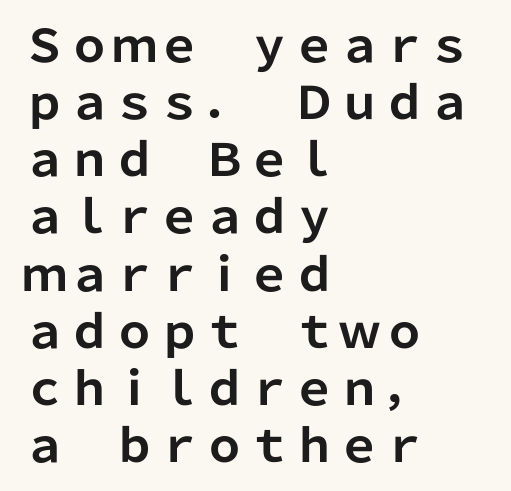
Q: Is the text bold? A: Yes.
Q: Is the text italic (slanted)? A: No, it is upright.
Q: Is the typeface a serif or a sans-serif typeface? A: Sans-serif.
Q: Is the text underlined? A: No.
Q: How is the paragraph aligned? A: Left-aligned.
Q: Is the spacing between letters normal or unusually wide? A: Normal.
Q: Is the spacing between lines tight, normal or loose? A: Normal.
Q: Width (condensed, normal, or wide)? A: Normal.
Q: Stroke contrast? A: Low.
Q: x-height? A: Medium.
Q: Monospaced? A: No.
